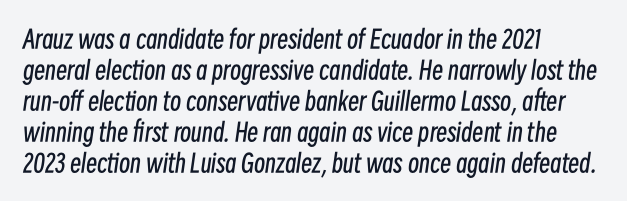
Q: Is the text bold? A: No.
Q: Is the text italic (slanted)? A: Yes, it leans right by about 8 degrees.
Q: Is the text underlined? A: No.
Q: How is the paragraph aligned? A: Left-aligned.
Q: Is the spacing between letters normal or unusually wide? A: Normal.
